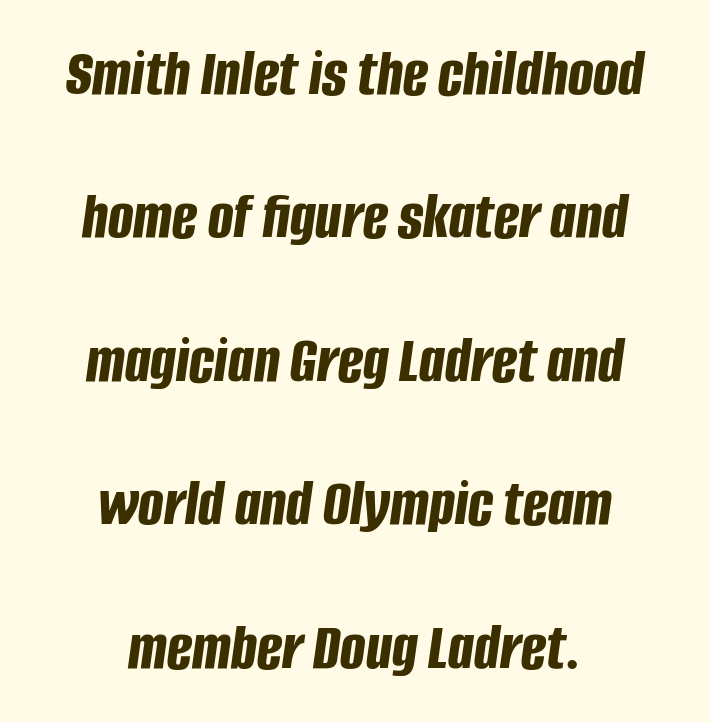
Every row of glyphs is offset so its center matches the block's center. The typography opts for an oblique posture over an upright one. Here the designer chose a conventional face with non-uniform glyph widths. Descenders are the only things crossing below the line.
